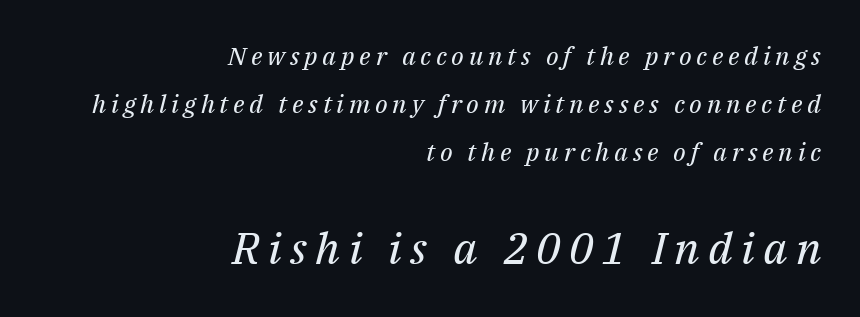
The image shows 44 px regular-weight serif type, italic (leaning right); set right-aligned, loose line spacing (1.92x), not underlined; the second (bottom) block is 1.76x larger; medium stroke contrast and a medium x-height.
